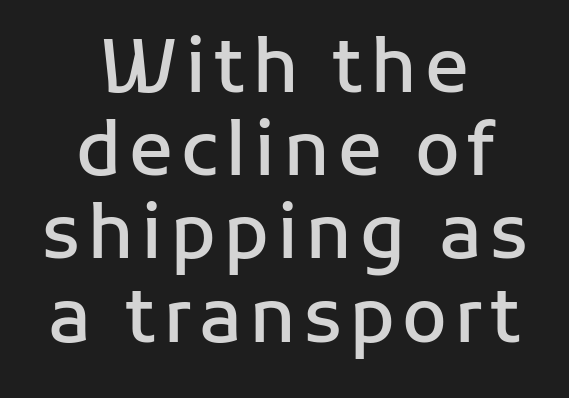
{"serif": "no", "italic": "no", "bold": "semi", "weight": "semibold", "width": "normal", "stroke_contrast": "low", "x_height": "medium", "monospaced": "no", "underline": "no", "align": "center", "line_spacing": "tight", "line_spacing_ratio": 1.14, "glyph_px": 73}
